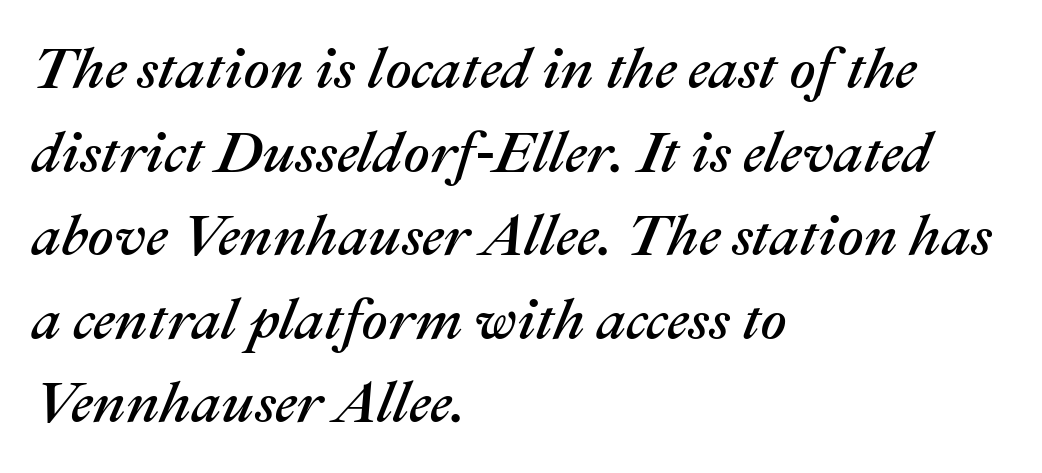
Q: Is the text italic (slanted)? A: Yes, it leans right by about 22 degrees.
Q: Is the text underlined? A: No.
Q: How is the paragraph aligned? A: Left-aligned.
Q: Is the spacing between letters normal or unusually wide? A: Normal.
Q: Is the spacing between lines tight, normal or loose? A: Normal.
Q: Width (condensed, normal, or wide)? A: Normal.
Q: Stroke contrast? A: Medium.
Q: x-height? A: Medium.
Q: Monospaced? A: No.
